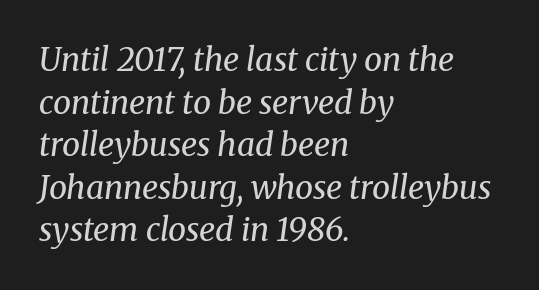
Q: Is the text bold? A: No.
Q: Is the text italic (slanted)? A: Yes, it leans right by about 8 degrees.
Q: Is the typeface a serif or a sans-serif typeface? A: Serif.
Q: Is the text underlined? A: No.
Q: How is the paragraph aligned? A: Left-aligned.
Q: Is the spacing between letters normal or unusually wide? A: Normal.
Q: Is the spacing between lines tight, normal or loose? A: Normal.
Q: Width (condensed, normal, or wide)? A: Normal.
Q: Stroke contrast? A: Medium.
Q: x-height? A: Medium.
Q: Monospaced? A: No.
